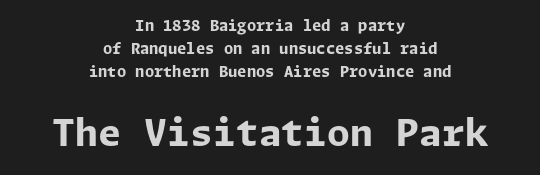
Q: Is the text bold? A: Yes.
Q: Is the text italic (slanted)? A: No, it is upright.
Q: Is the typeface a serif or a sans-serif typeface? A: Sans-serif.
Q: Is the text underlined? A: No.
Q: How is the paragraph aligned? A: Centered.
Q: Is the spacing between letters normal or unusually wide? A: Normal.
Q: Is the spacing between lines tight, normal or loose? A: Normal.
Q: Which block of text is set in a larger size, the first (top) or the second (bottom)? A: The second (bottom) one.
Q: Width (condensed, normal, or wide)? A: Normal.
Q: Stroke contrast? A: Low.
Q: x-height? A: Medium.
